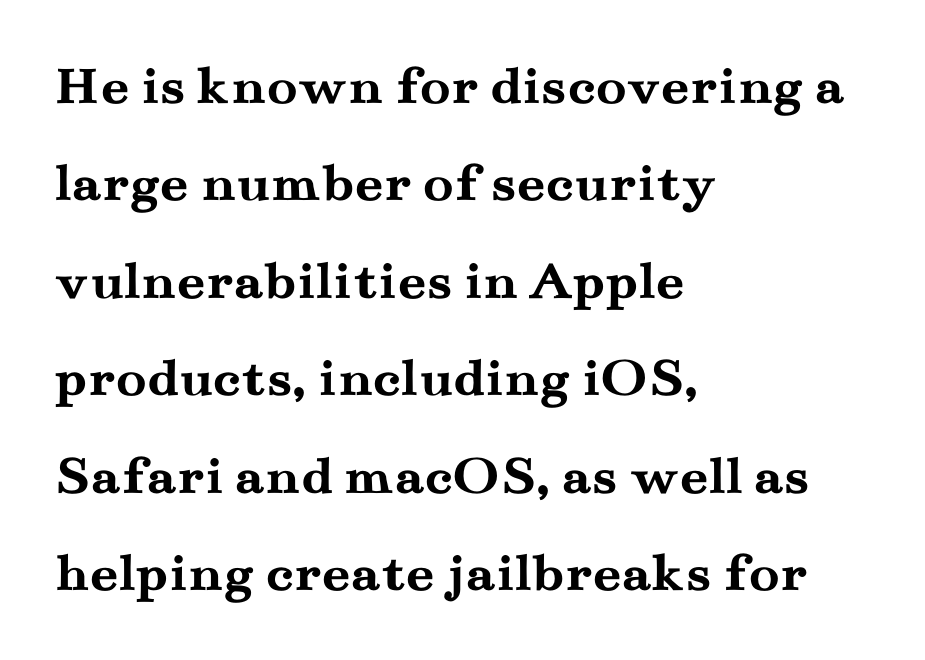
The image shows 56 px semibold, wide serif type, upright; set left-aligned, line spacing 1.74x, normal letter spacing, not underlined; medium stroke contrast and a small x-height.
